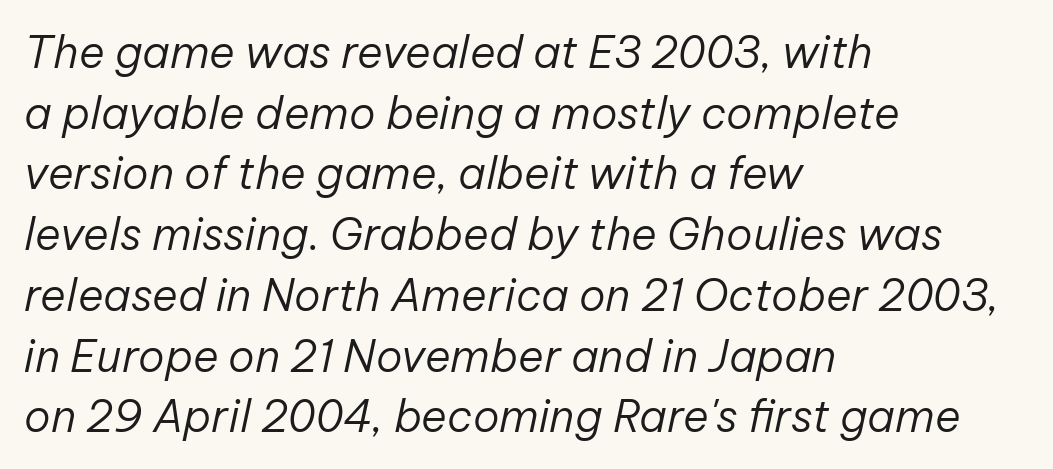
Q: Is the text bold? A: No.
Q: Is the text italic (slanted)? A: Yes, it leans right by about 12 degrees.
Q: Is the text underlined? A: No.
Q: How is the paragraph aligned? A: Left-aligned.
Q: Is the spacing between letters normal or unusually wide? A: Normal.
Q: Is the spacing between lines tight, normal or loose? A: Normal.
Q: Width (condensed, normal, or wide)? A: Normal.
Q: Stroke contrast? A: Low.
Q: x-height? A: Medium.
Q: Monospaced? A: No.
